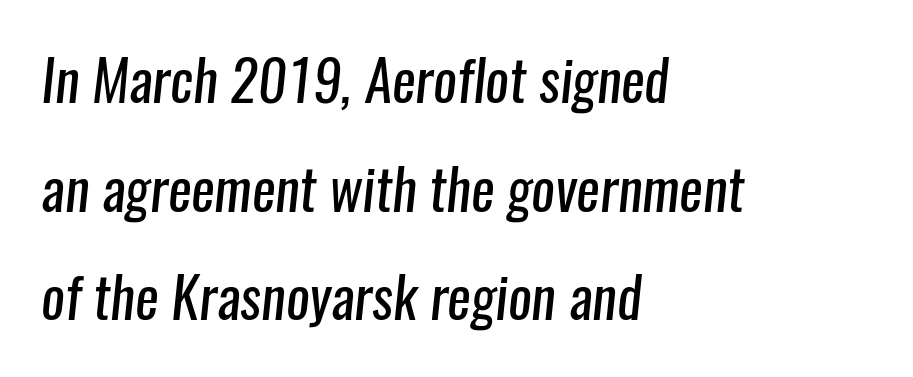
The passage is arranged the way most books set body copy — flush left. Stems and bowls with no extra thickness — not bold. Do the characters align in a grid? No, the font is proportional. In terms of letterform style, serifs are entirely absent. A bare baseline throughout the passage. The lines are spread far apart with generous leading.
